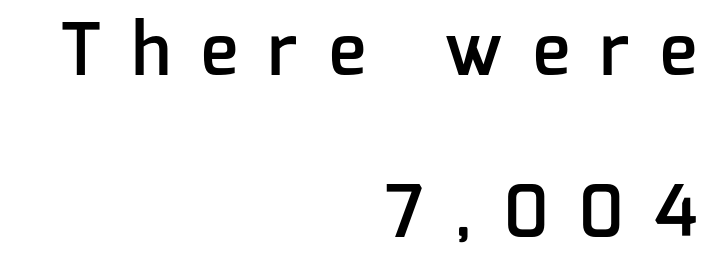
{"serif": "no", "italic": "no", "bold": "semi", "weight": "semibold", "width": "normal", "stroke_contrast": "low", "x_height": "medium", "monospaced": "no", "underline": "no", "align": "right", "line_spacing": "loose", "line_spacing_ratio": 2.32, "letter_spacing": "wide", "letter_spacing_em": 0.44, "glyph_px": 70}
